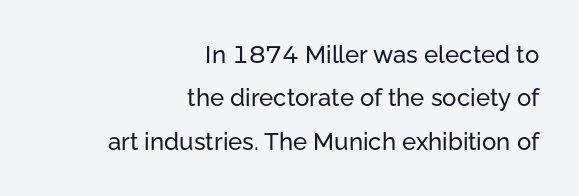
Q: Is the text italic (slanted)? A: No, it is upright.
Q: Is the text underlined? A: No.
Q: How is the paragraph aligned? A: Right-aligned.
Q: Is the spacing between letters normal or unusually wide? A: Normal.
